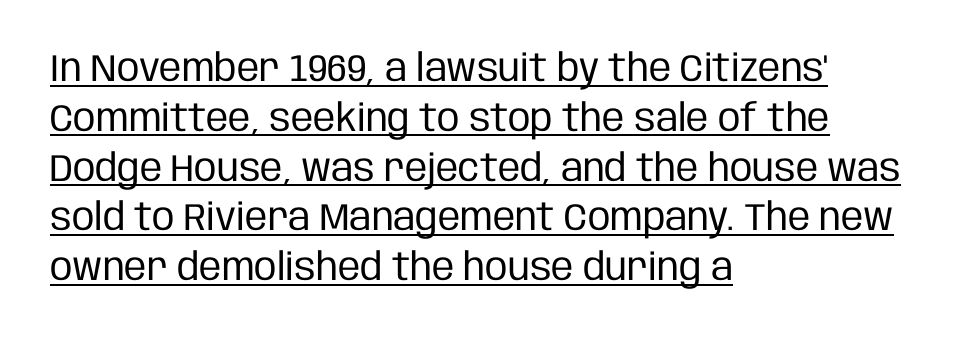
Stroke thickness stays within the range of a standard reading face or lighter. Caption: multi-line text, flush left, ragged right. This sample carries an underscore along the baseline area. Tracking here is standard; glyphs follow each other at the usual distance.
